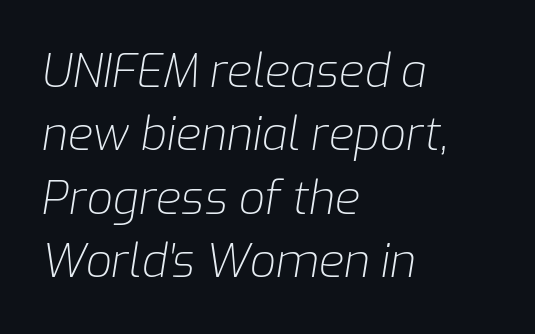
{"italic": "yes", "lean": "right", "slant_degrees": 9, "bold": "no", "weight": "light", "width": "normal", "stroke_contrast": "low", "x_height": "medium", "monospaced": "no", "underline": "no", "align": "left", "line_spacing": "normal", "line_spacing_ratio": 1.38, "letter_spacing": "normal", "letter_spacing_em": 0.0, "glyph_px": 46}
